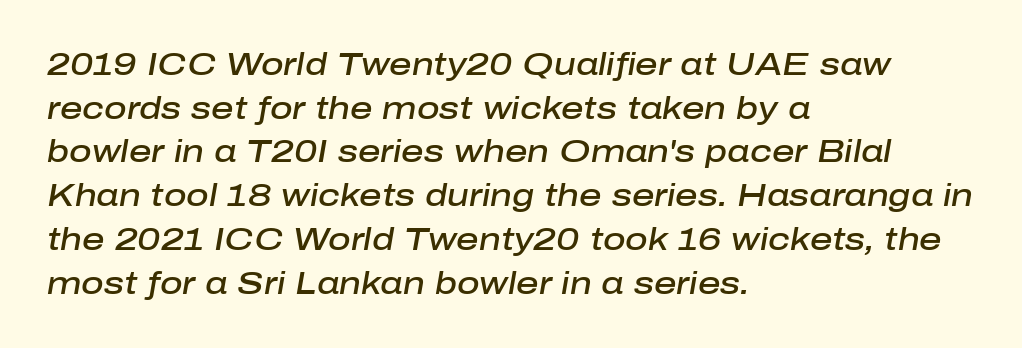
Evenly set lines give the paragraph a standard silhouette. Glance below the letters and you will spot only blank space. Observe the lean: these are italic letterforms. Stems and bowls a touch heavier than normal — semibold. The passage shown is typed in a proportional face where columns would drift. Caption: standard tracking, unaltered.
